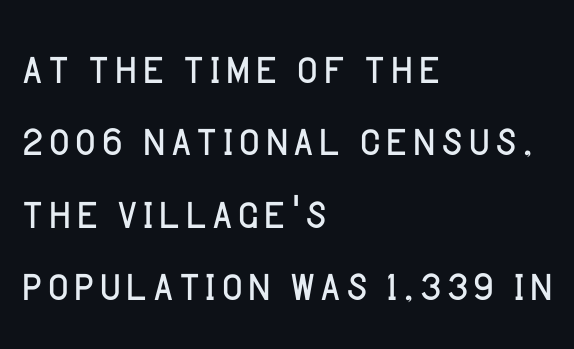
The image shows 58 px light sans-serif type, upright; set left-aligned, normal line spacing (1.25x), normal letter spacing, not underlined; low stroke contrast and a large x-height.
